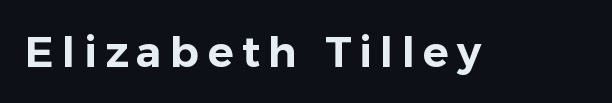
Q: Is the text italic (slanted)? A: No, it is upright.
Q: Is the typeface a serif or a sans-serif typeface? A: Sans-serif.
Q: Is the text underlined? A: No.
Q: Width (condensed, normal, or wide)? A: Normal.
Q: Stroke contrast? A: Low.
Q: x-height? A: Medium.
Q: Monospaced? A: No.
